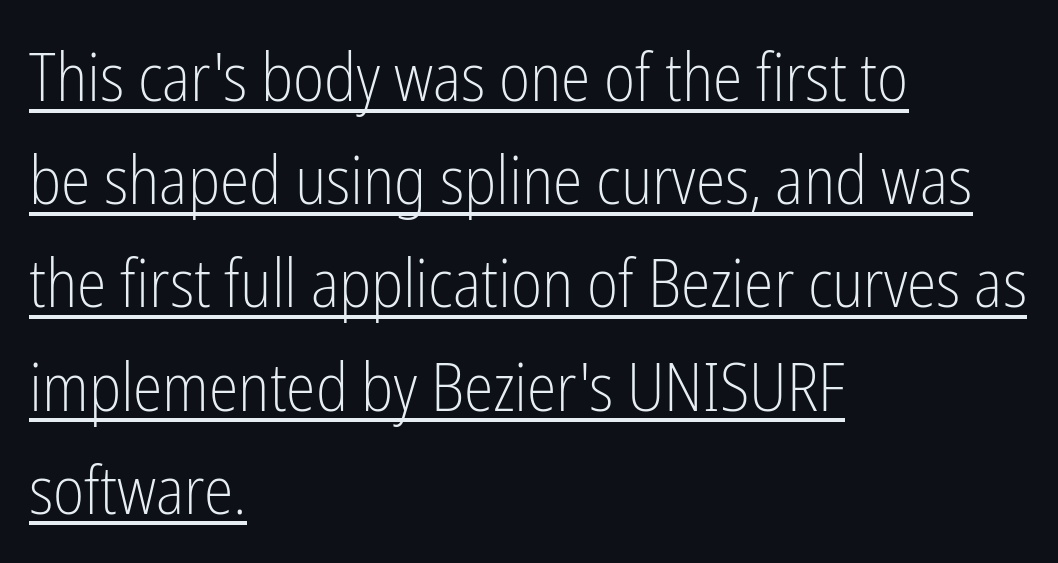
{"serif": "no", "italic": "no", "bold": "no", "weight": "light", "width": "condensed", "stroke_contrast": "low", "x_height": "medium", "monospaced": "no", "underline": "yes", "align": "left", "line_spacing": "normal", "line_spacing_ratio": 1.54, "letter_spacing": "normal", "letter_spacing_em": 0.0, "glyph_px": 67}
